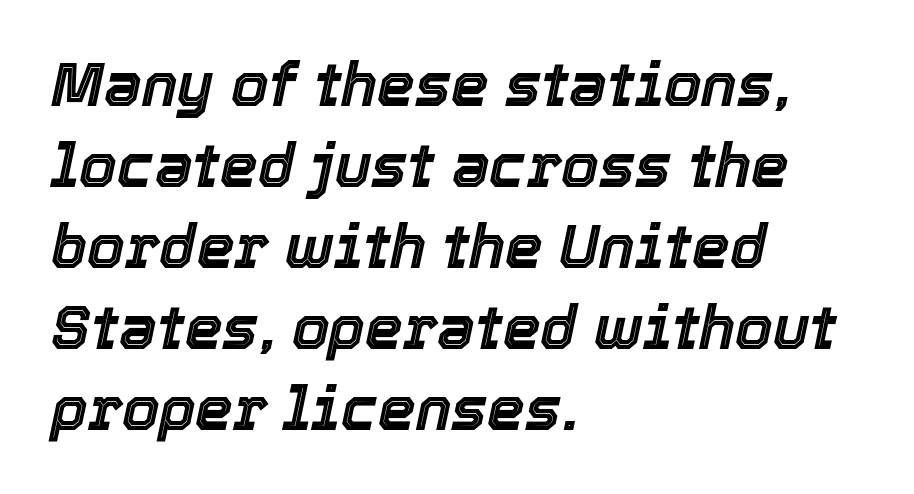
Q: Is the text italic (slanted)? A: Yes, it leans right by about 12 degrees.
Q: Is the text underlined? A: No.
Q: How is the paragraph aligned? A: Left-aligned.
Q: Is the spacing between letters normal or unusually wide? A: Normal.
Q: Is the spacing between lines tight, normal or loose? A: Normal.
Q: Width (condensed, normal, or wide)? A: Normal.
Q: x-height? A: Medium.
Q: Monospaced? A: No.
